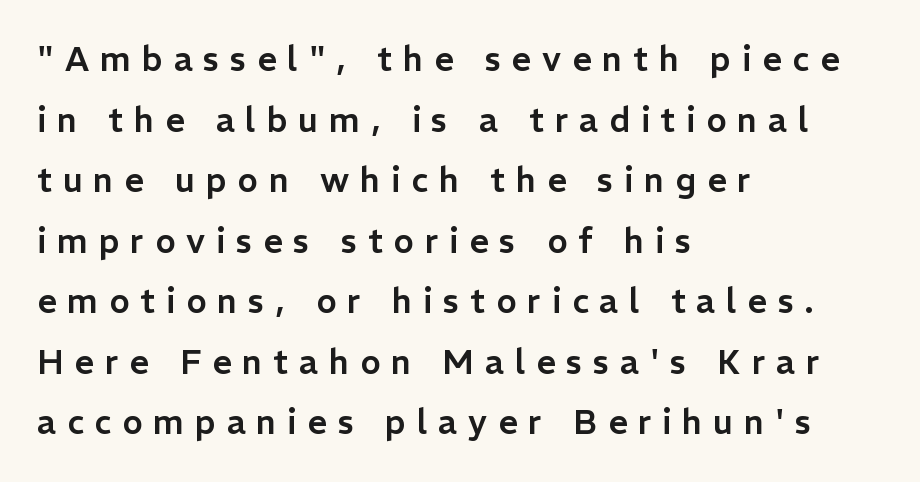
The glyphs in this specimen are sans serif. Casual observation: everything's shoved over to the left. Students, note that the glyphs here are deliberately spaced far apart. Rendered with straight, roman letterforms. A clean baseline with only descenders dipping below it.
